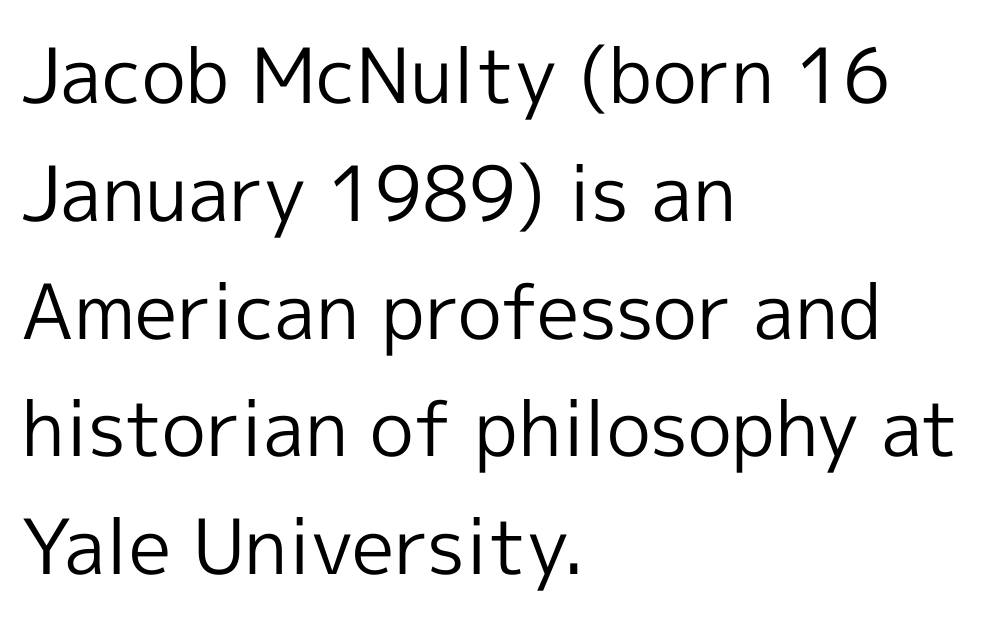
Q: Is the text bold? A: No.
Q: Is the text italic (slanted)? A: No, it is upright.
Q: Is the typeface a serif or a sans-serif typeface? A: Sans-serif.
Q: Is the text underlined? A: No.
Q: How is the paragraph aligned? A: Left-aligned.
Q: Is the spacing between letters normal or unusually wide? A: Normal.
Q: Is the spacing between lines tight, normal or loose? A: Normal.
Q: Width (condensed, normal, or wide)? A: Normal.
Q: x-height? A: Medium.
Q: Monospaced? A: No.
